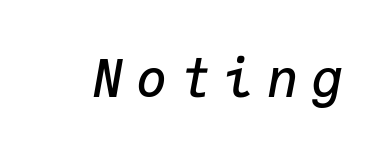
I'd describe the lettering as semibold — firm but not a full bold. The passage shown is not underscored anywhere. This sample uses expanded letter spacing, leaving extra air between glyphs. This sample has the even, mechanical cadence of fixed-width lettering. Observe the lean: these are italic letterforms.
